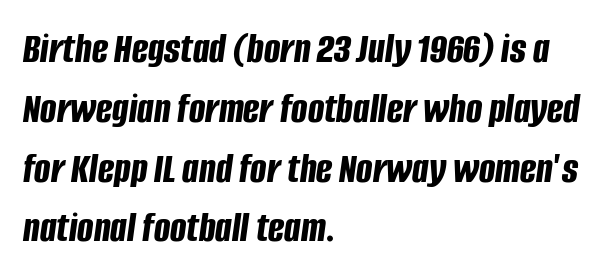
{"italic": "yes", "lean": "right", "slant_degrees": 8, "bold": "yes", "weight": "bold", "width": "condensed", "stroke_contrast": "low", "x_height": "large", "monospaced": "no", "underline": "no", "align": "left", "line_spacing": "normal", "line_spacing_ratio": 1.39, "letter_spacing": "normal", "letter_spacing_em": 0.0, "glyph_px": 43}
